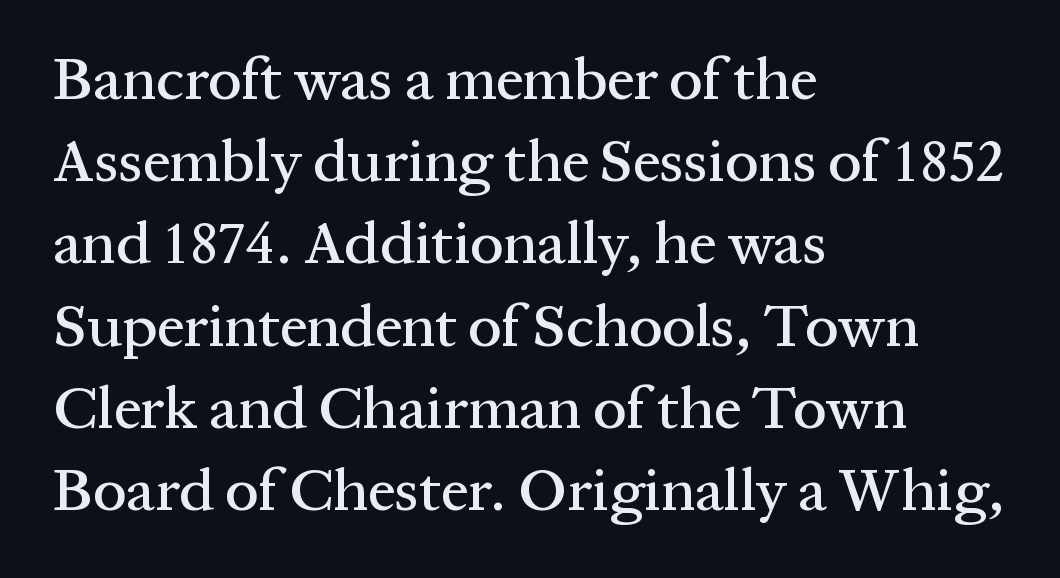
The image shows 60 px serif type, upright; set left-aligned, normal line spacing (1.37x), normal letter spacing, not underlined; medium stroke contrast and a medium x-height.
